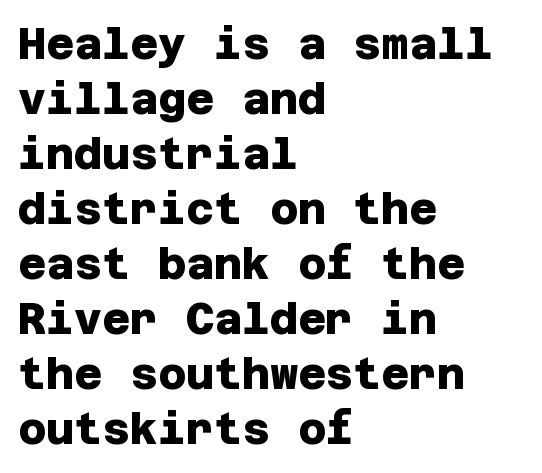
{"serif": "no", "bold": "yes", "weight": "heavy", "width": "normal", "stroke_contrast": "low", "x_height": "large", "underline": "no", "align": "left", "line_spacing": "normal", "line_spacing_ratio": 1.28, "letter_spacing": "normal", "letter_spacing_em": 0.0, "glyph_px": 43}
